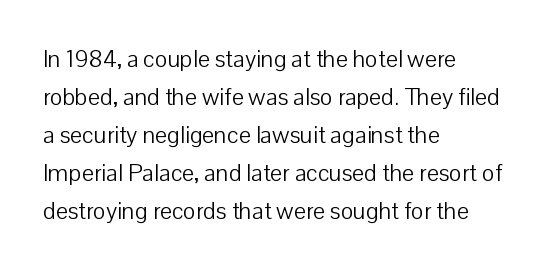
Q: Is the text bold? A: No.
Q: Is the text italic (slanted)? A: No, it is upright.
Q: Is the text underlined? A: No.
Q: How is the paragraph aligned? A: Left-aligned.
Q: Is the spacing between letters normal or unusually wide? A: Normal.
Q: Is the spacing between lines tight, normal or loose? A: Normal.
